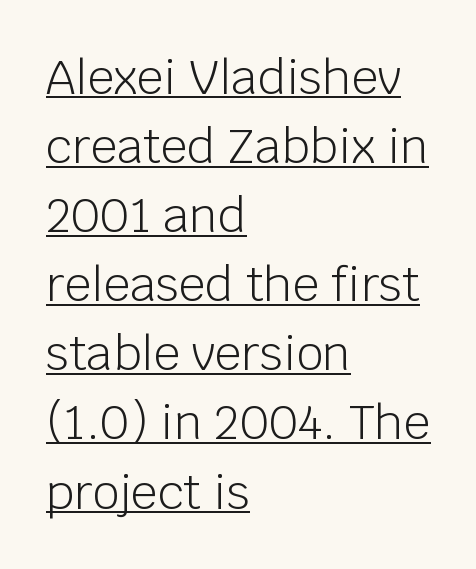
Q: Is the text bold? A: No.
Q: Is the text italic (slanted)? A: No, it is upright.
Q: Is the typeface a serif or a sans-serif typeface? A: Sans-serif.
Q: Is the text underlined? A: Yes.
Q: How is the paragraph aligned? A: Left-aligned.
Q: Is the spacing between letters normal or unusually wide? A: Normal.
Q: Is the spacing between lines tight, normal or loose? A: Normal.
Q: Width (condensed, normal, or wide)? A: Normal.
Q: Stroke contrast? A: Low.
Q: x-height? A: Large.
Q: Monospaced? A: No.
